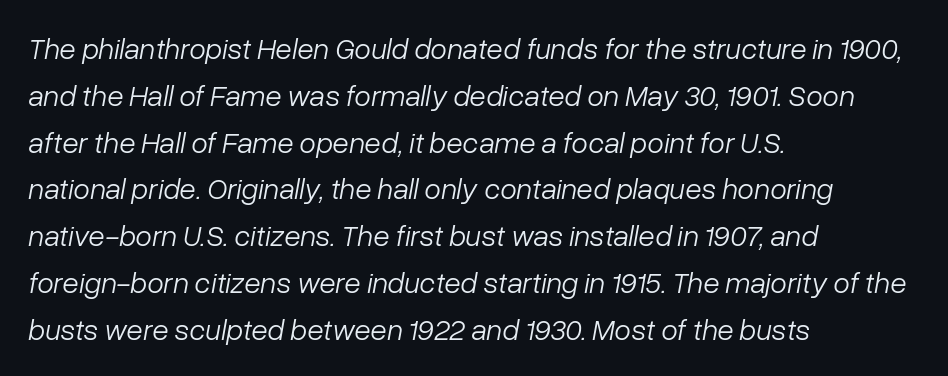
Reading down the block, your eye returns to a fixed left position each line. A typesetter would call this proportional, since set widths differ per character. No chunkiness to these letters — they're not bold. Between one letter and the next there's only the usual sliver of space. Quick note: italic. Whoever set this chose a conventional vertical rhythm.
